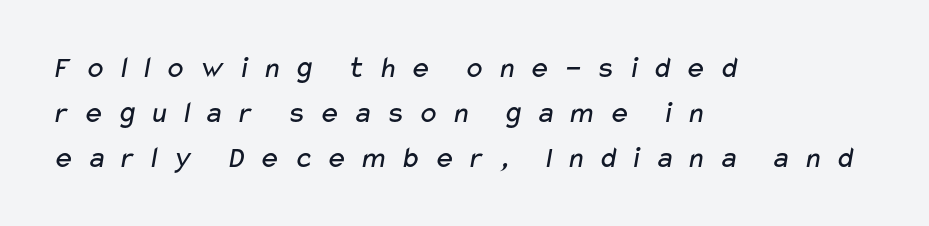
Q: Is the text bold? A: No.
Q: Is the typeface a serif or a sans-serif typeface? A: Sans-serif.
Q: Is the text underlined? A: No.
Q: How is the paragraph aligned? A: Left-aligned.
Q: Is the spacing between letters normal or unusually wide? A: Unusually wide.
Q: Is the spacing between lines tight, normal or loose? A: Normal.
Q: Width (condensed, normal, or wide)? A: Wide.
Q: Stroke contrast? A: Low.
Q: x-height? A: Medium.
Q: Monospaced? A: No.
